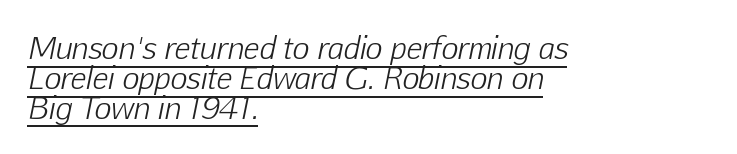
The image shows 29 px light type, italic (leaning right); set left-aligned, tight line spacing (1.03x), normal letter spacing, underlined; low stroke contrast and a medium x-height.
